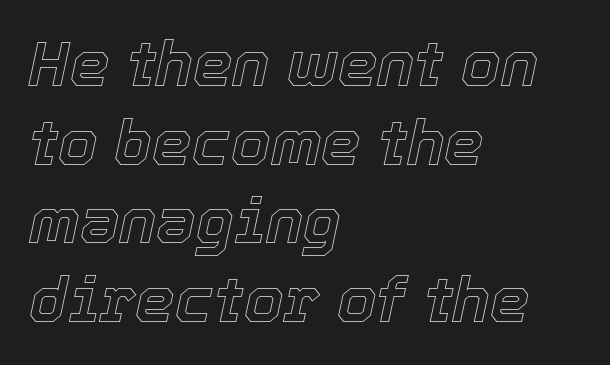
Tall strokes in this sample are angled rather than plumb. The rendering uses natural spacing where letterforms have individual widths. Short note: letters normally spaced. The baseline area is clear. Leading matches the norm, producing a regular column. Left-aligned paragraph, ragged on the right.
